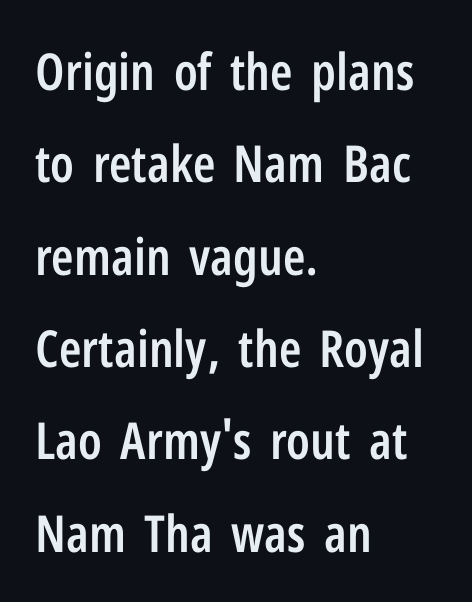
The image shows 51 px semibold, condensed sans-serif type, upright; set left-aligned, line spacing 1.81x, normal letter spacing, not underlined; low stroke contrast and a medium x-height.
